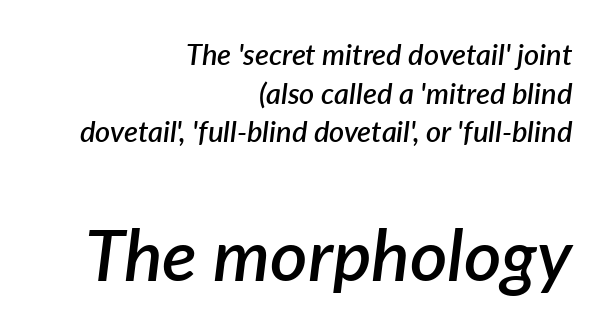
The image shows 72 px semibold type, italic (leaning right); set right-aligned, normal line spacing (1.33x), normal letter spacing, not underlined; the second (bottom) block is 2.48x larger; low stroke contrast and a medium x-height.
